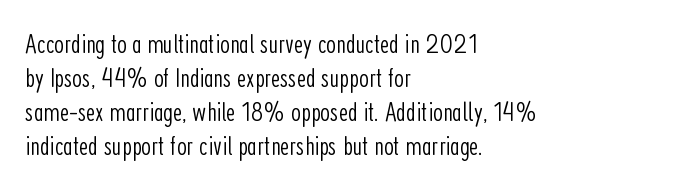
{"serif": "no", "italic": "no", "bold": "no", "weight": "light", "width": "condensed", "stroke_contrast": "low", "x_height": "medium", "monospaced": "no", "underline": "no", "align": "left", "line_spacing_ratio": 1.22, "letter_spacing": "normal", "letter_spacing_em": 0.0, "glyph_px": 28}
